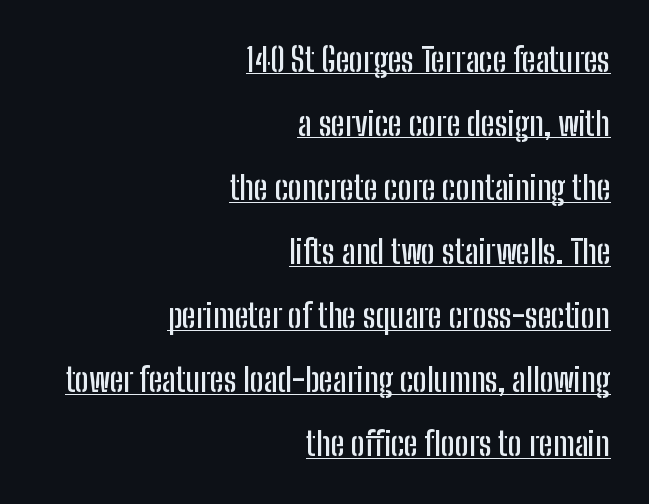
Honestly, the underline is the first thing you notice here. Do the characters align in a grid? No, the font is proportional. Every character sits straight up, as roman type does. Where is the straight margin? On the right. Nope, no serifs anywhere on these letters.
